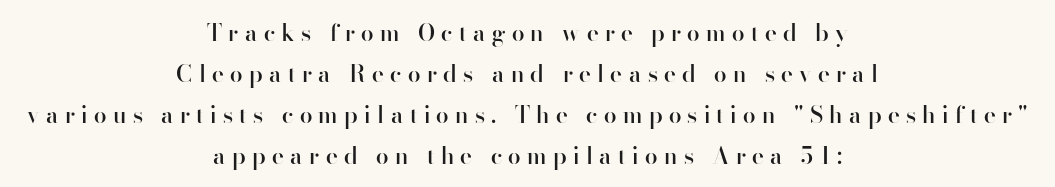
The image shows 23 px text type, upright; set centered, line spacing 1.78x, unusually wide letter spacing (+0.28 em), not underlined.
